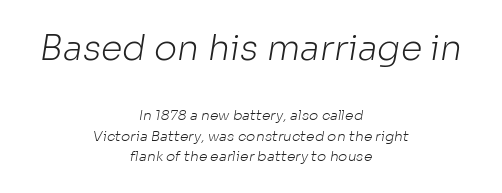
The image shows 35 px light sans-serif type; set centered, normal line spacing (1.48x), normal letter spacing, not underlined; the first (top) block is 2.5x larger; low stroke contrast and a medium x-height.
